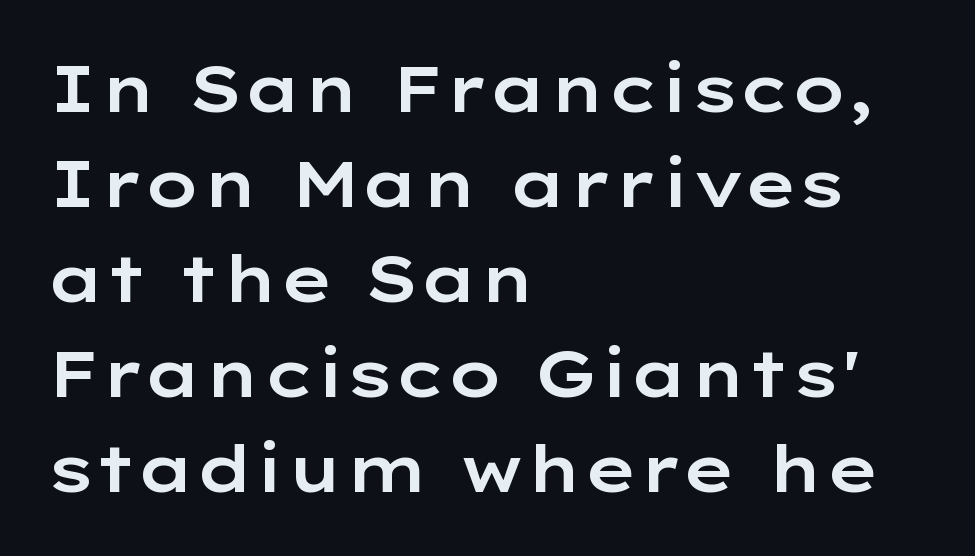
The image shows 65 px wide sans-serif type, upright; set left-aligned, normal line spacing (1.46x), normal letter spacing, not underlined; low stroke contrast and a medium x-height.
